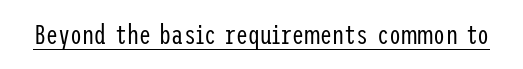
{"italic": "no", "bold": "no", "underline": "yes", "letter_spacing": "normal", "letter_spacing_em": 0.0, "glyph_px": 27}
